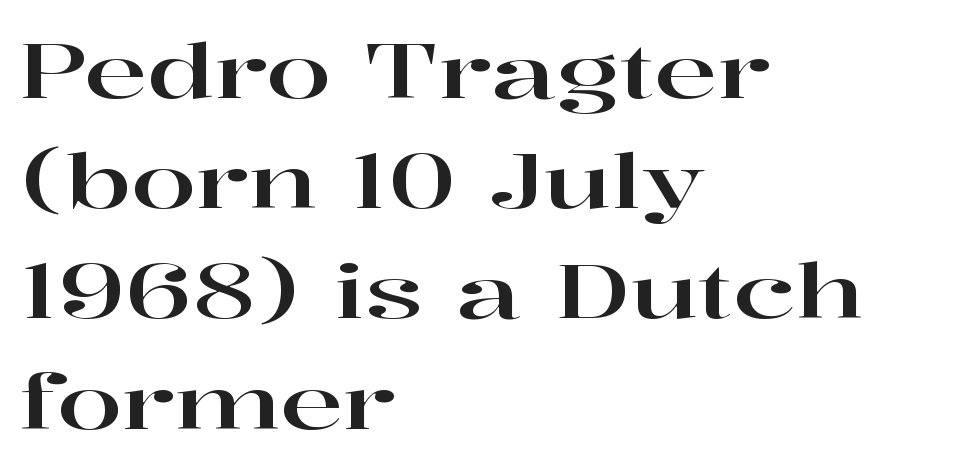
The gaps between neighbouring characters are ordinary and unremarkable. The face used here is proportionally spaced, like ordinary book or web type. Leading: standard. Does the copy run flush right? No — it runs flush left. The letters stand upright; this is a roman face. This rendering employs a face with finishing strokes, i.e., a serif.
